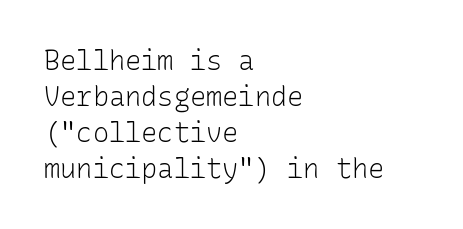
{"italic": "no", "bold": "no", "underline": "no", "align": "left", "line_spacing": "normal", "line_spacing_ratio": 1.33, "letter_spacing": "normal", "letter_spacing_em": 0.0, "glyph_px": 27}
